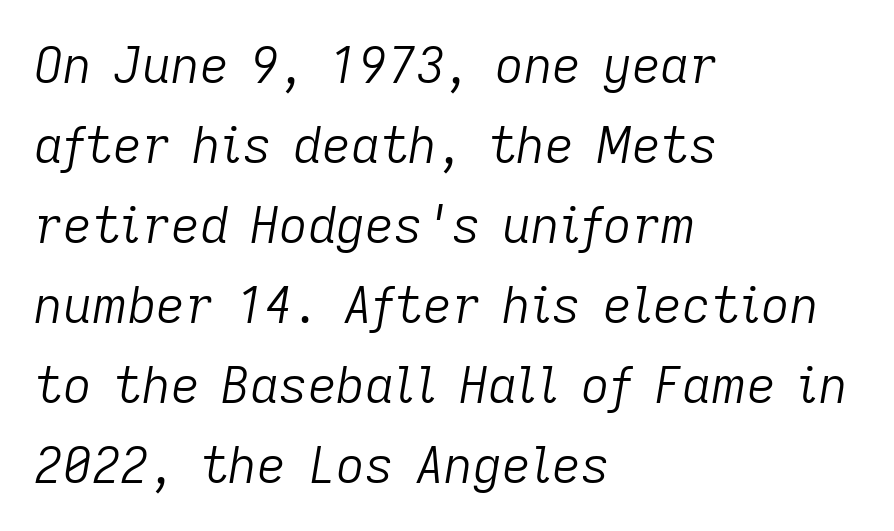
{"italic": "yes", "lean": "right", "slant_degrees": 9, "bold": "no", "weight": "light", "width": "normal", "stroke_contrast": "low", "x_height": "medium", "monospaced": "no", "underline": "no", "align": "left", "line_spacing": "normal", "line_spacing_ratio": 1.6, "letter_spacing": "normal", "letter_spacing_em": 0.0, "glyph_px": 50}
